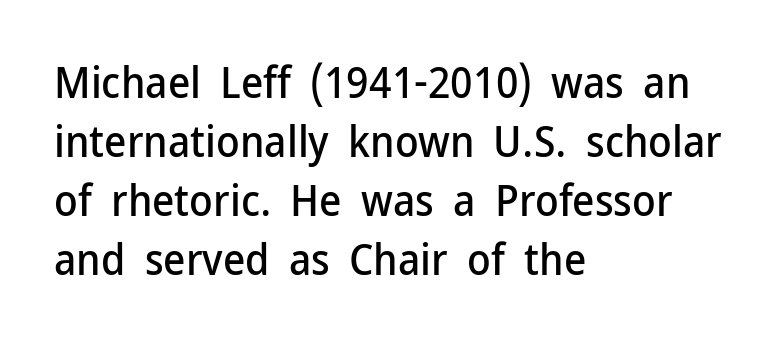
{"serif": "no", "italic": "no", "width": "normal", "stroke_contrast": "low", "x_height": "medium", "monospaced": "no", "underline": "no", "align": "left", "line_spacing": "normal", "line_spacing_ratio": 1.37, "letter_spacing": "normal", "letter_spacing_em": 0.0, "glyph_px": 43}
